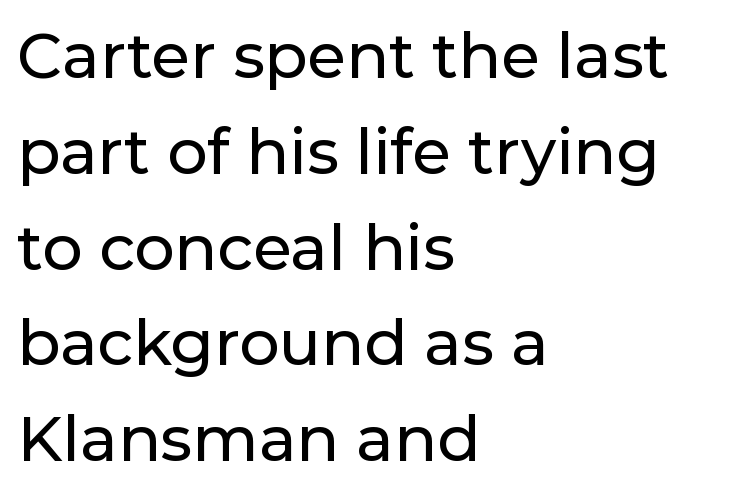
Q: Is the text italic (slanted)? A: No, it is upright.
Q: Is the typeface a serif or a sans-serif typeface? A: Sans-serif.
Q: Is the text underlined? A: No.
Q: How is the paragraph aligned? A: Left-aligned.
Q: Is the spacing between letters normal or unusually wide? A: Normal.
Q: Is the spacing between lines tight, normal or loose? A: Normal.
Q: Width (condensed, normal, or wide)? A: Normal.
Q: Stroke contrast? A: Low.
Q: x-height? A: Medium.
Q: Monospaced? A: No.
